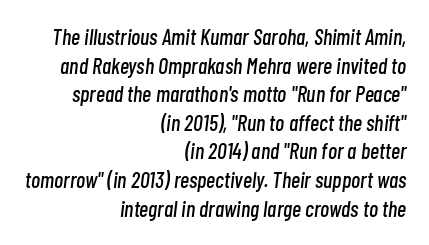
The passage shown has conventional tracking throughout. Reading down the column, the eye jumps a familiar distance to each next line. The passage shown leans; its letterforms are oblique. Just letters on the line, the space beneath them empty. Casual observation: everything's shoved over to the right.
